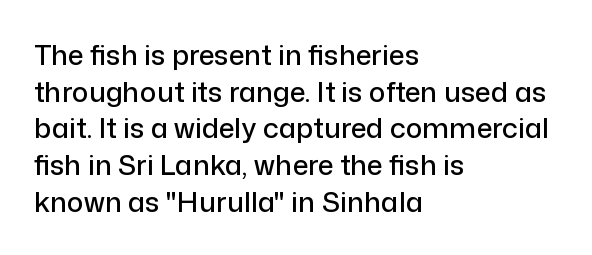
{"serif": "no", "italic": "no", "width": "normal", "stroke_contrast": "low", "x_height": "medium", "monospaced": "no", "underline": "no", "align": "left", "line_spacing": "normal", "line_spacing_ratio": 1.31, "letter_spacing": "normal", "letter_spacing_em": 0.0, "glyph_px": 28}
